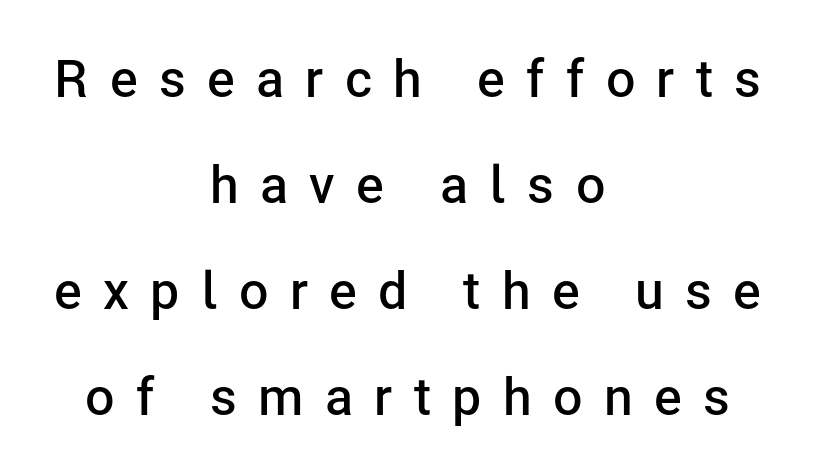
{"serif": "no", "italic": "no", "bold": "semi", "weight": "semibold", "width": "normal", "stroke_contrast": "low", "x_height": "medium", "monospaced": "no", "underline": "no", "align": "center", "line_spacing": "loose", "line_spacing_ratio": 2.04, "letter_spacing": "wide", "letter_spacing_em": 0.41, "glyph_px": 52}
